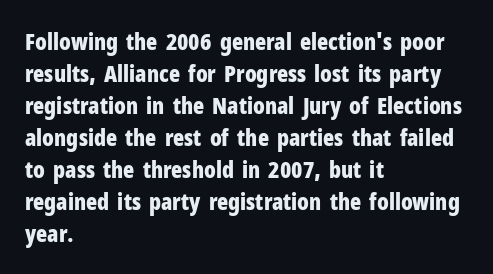
{"italic": "no", "bold": "yes", "underline": "no", "align": "left", "line_spacing": "normal", "line_spacing_ratio": 1.39, "letter_spacing": "normal", "letter_spacing_em": 0.0, "glyph_px": 23}
